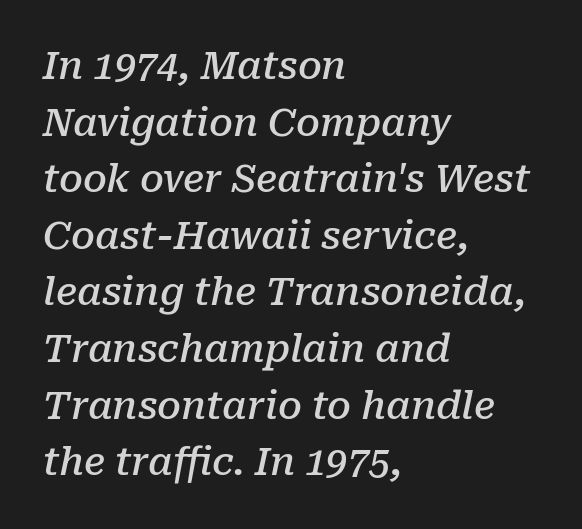
{"serif": "yes", "italic": "yes", "lean": "right", "slant_degrees": 10, "bold": "semi", "weight": "semibold", "width": "normal", "stroke_contrast": "low", "x_height": "medium", "monospaced": "no", "underline": "no", "align": "left", "line_spacing": "normal", "line_spacing_ratio": 1.49, "letter_spacing": "normal", "letter_spacing_em": 0.0, "glyph_px": 38}
